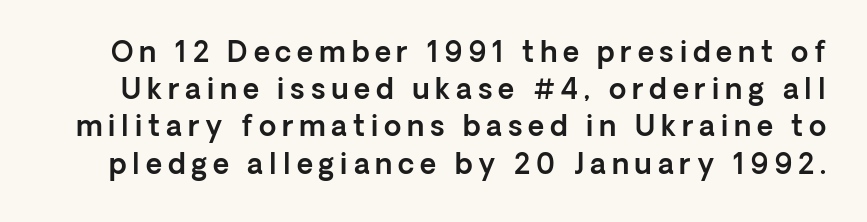
The image shows 28 px sans-serif type, upright; set normal line spacing (1.33x), unusually wide letter spacing (+0.21 em), not underlined; a medium x-height.
